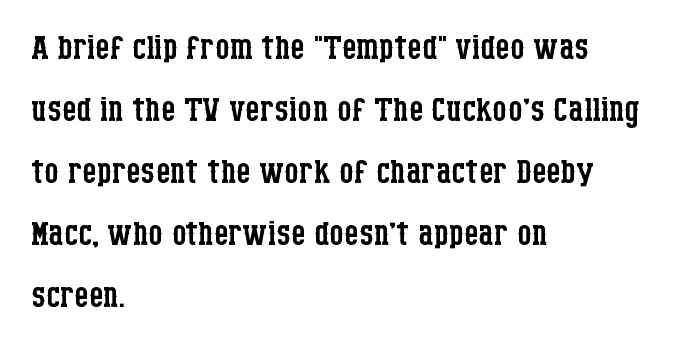
Q: Is the text bold? A: No.
Q: Is the text italic (slanted)? A: No, it is upright.
Q: Is the typeface a serif or a sans-serif typeface? A: Serif.
Q: Is the text underlined? A: No.
Q: How is the paragraph aligned? A: Left-aligned.
Q: Is the spacing between letters normal or unusually wide? A: Normal.
Q: Is the spacing between lines tight, normal or loose? A: Normal.
Q: Width (condensed, normal, or wide)? A: Condensed.
Q: Stroke contrast? A: Low.
Q: x-height? A: Large.
Q: Monospaced? A: No.
